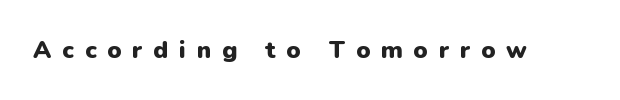
Q: Is the text bold? A: Yes.
Q: Is the text italic (slanted)? A: No, it is upright.
Q: Is the text underlined? A: No.
Q: Is the spacing between letters normal or unusually wide? A: Unusually wide.
